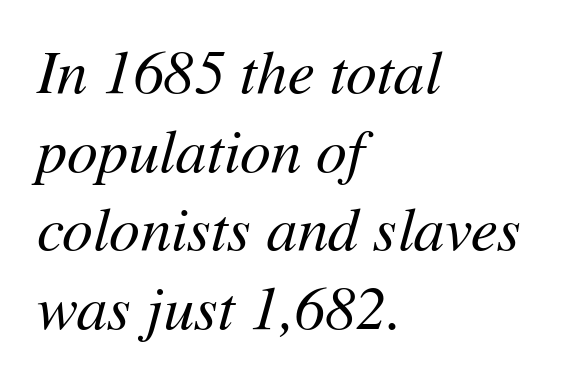
{"italic": "yes", "lean": "right", "slant_degrees": 11, "bold": "no", "weight": "regular", "width": "normal", "stroke_contrast": "medium", "x_height": "medium", "monospaced": "no", "underline": "no", "align": "left", "line_spacing": "normal", "line_spacing_ratio": 1.29, "letter_spacing": "normal", "letter_spacing_em": 0.0, "glyph_px": 61}
